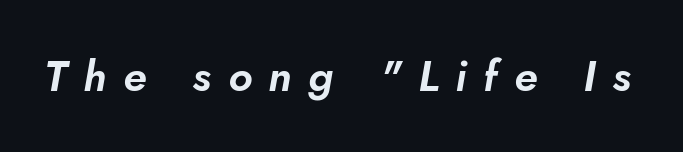
Q: Is the text italic (slanted)? A: Yes, it leans right by about 10 degrees.
Q: Is the text underlined? A: No.
Q: Is the spacing between letters normal or unusually wide? A: Unusually wide.
Q: Width (condensed, normal, or wide)? A: Normal.
Q: Stroke contrast? A: Low.
Q: x-height? A: Small.
Q: Monospaced? A: No.
